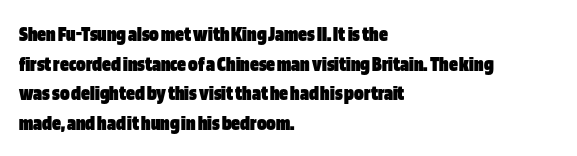
Caption: standard tracking, unaltered. Bold? Absolutely — the strokes are thick and heavy. Where is the straight margin? On the left. The line-height multiplier appears to be the usual default. Underlining? Definitely not there. Upright lettering throughout.
